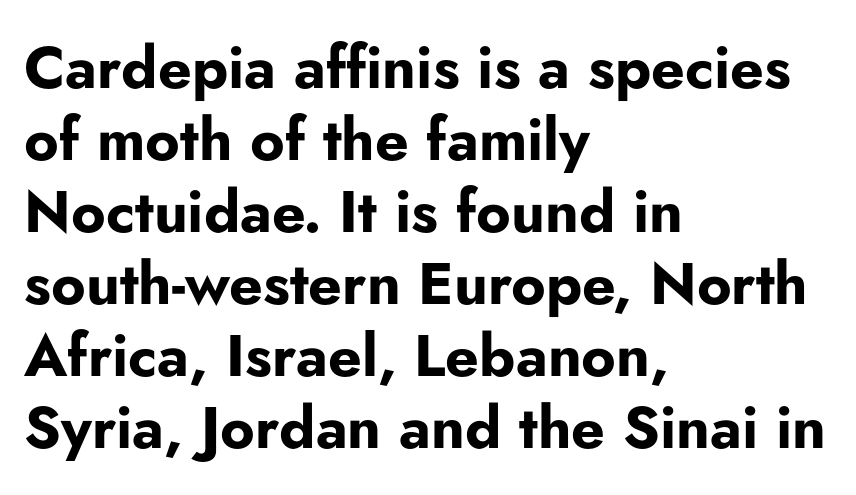
Q: Is the text bold? A: Yes.
Q: Is the text italic (slanted)? A: No, it is upright.
Q: Is the typeface a serif or a sans-serif typeface? A: Sans-serif.
Q: Is the text underlined? A: No.
Q: How is the paragraph aligned? A: Left-aligned.
Q: Is the spacing between letters normal or unusually wide? A: Normal.
Q: Width (condensed, normal, or wide)? A: Normal.
Q: Stroke contrast? A: Low.
Q: x-height? A: Small.
Q: Monospaced? A: No.
